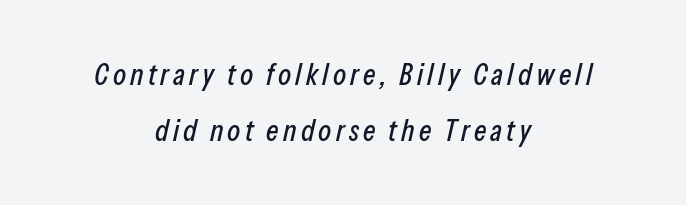
{"italic": "yes", "lean": "right", "slant_degrees": 13, "width": "condensed", "stroke_contrast": "low", "x_height": "medium", "monospaced": "no", "underline": "no", "align": "center", "line_spacing_ratio": 1.86, "glyph_px": 30}
